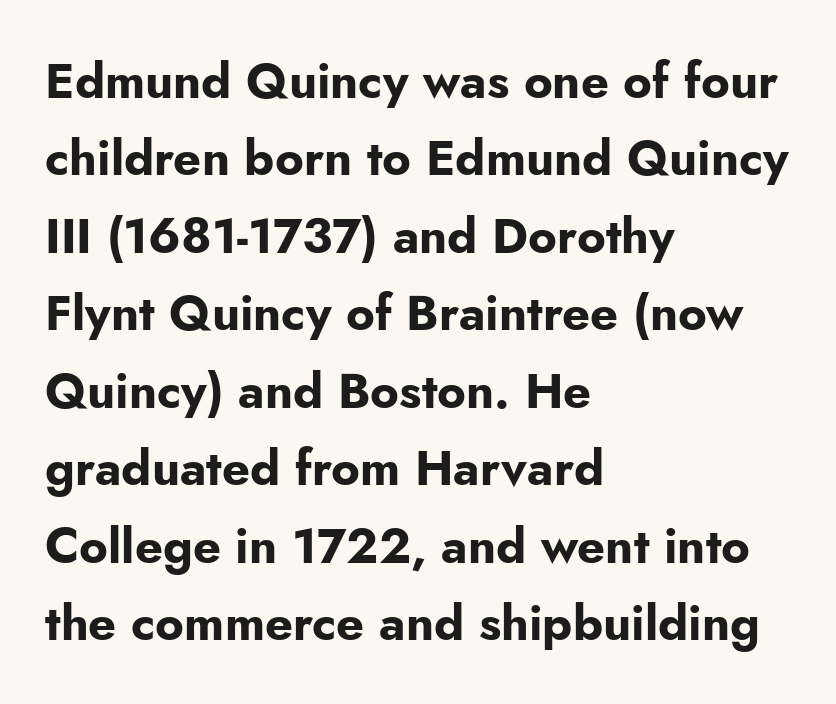
Q: Is the text bold? A: Yes.
Q: Is the text italic (slanted)? A: No, it is upright.
Q: Is the typeface a serif or a sans-serif typeface? A: Sans-serif.
Q: Is the text underlined? A: No.
Q: How is the paragraph aligned? A: Left-aligned.
Q: Is the spacing between letters normal or unusually wide? A: Normal.
Q: Is the spacing between lines tight, normal or loose? A: Normal.
Q: Width (condensed, normal, or wide)? A: Normal.
Q: Stroke contrast? A: Low.
Q: x-height? A: Small.
Q: Monospaced? A: No.
